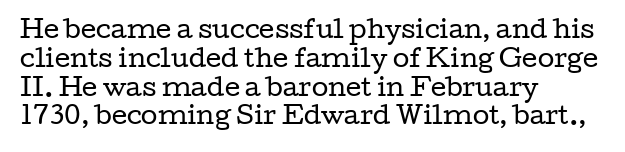
The image shows 24 px text type, upright; set left-aligned, line spacing 1.2x, normal letter spacing, not underlined.
